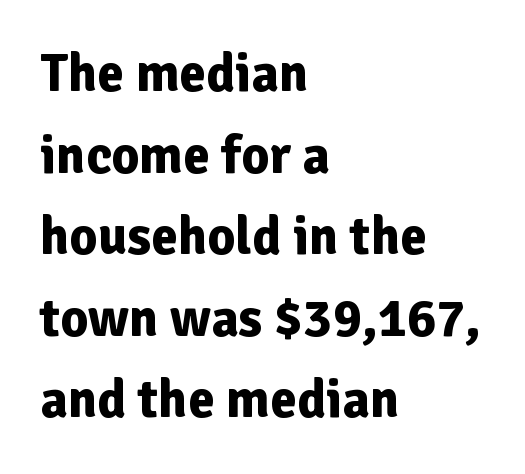
Ascenders rise straight up at ninety degrees. The passage shown is typeset with a sans-serif family. The space beneath each line is pristine and unruled. Summary of weight: heavy, a full bold.
